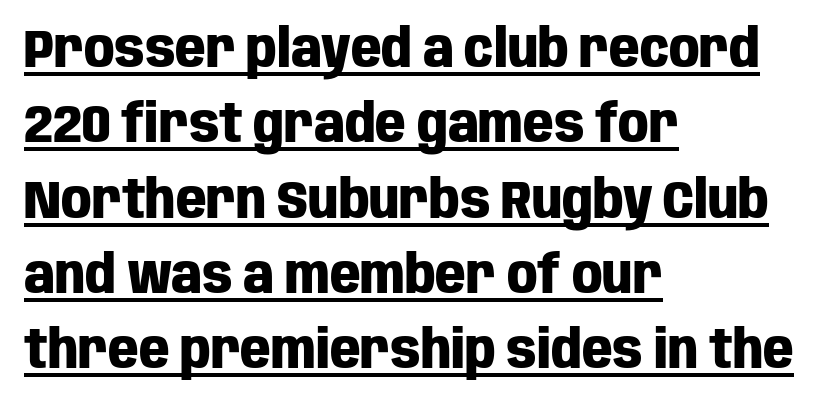
Q: Is the text bold? A: Yes.
Q: Is the text italic (slanted)? A: No, it is upright.
Q: Is the typeface a serif or a sans-serif typeface? A: Sans-serif.
Q: Is the text underlined? A: Yes.
Q: How is the paragraph aligned? A: Left-aligned.
Q: Is the spacing between letters normal or unusually wide? A: Normal.
Q: Is the spacing between lines tight, normal or loose? A: Normal.
Q: Width (condensed, normal, or wide)? A: Condensed.
Q: Stroke contrast? A: Low.
Q: x-height? A: Large.
Q: Monospaced? A: No.
